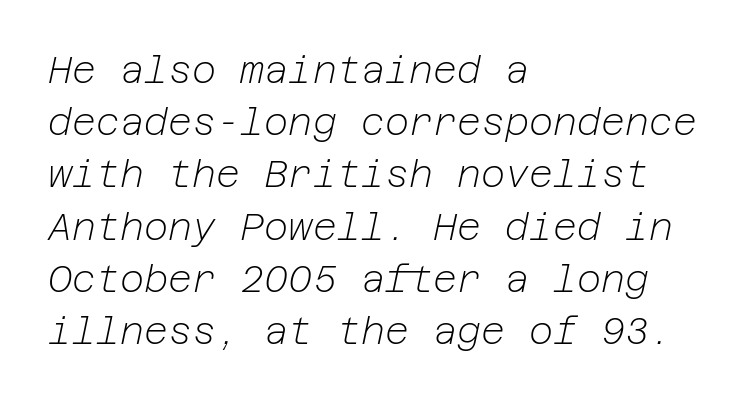
Q: Is the text bold? A: No.
Q: Is the text italic (slanted)? A: Yes, it leans right by about 12 degrees.
Q: Is the text underlined? A: No.
Q: How is the paragraph aligned? A: Left-aligned.
Q: Is the spacing between letters normal or unusually wide? A: Normal.
Q: Is the spacing between lines tight, normal or loose? A: Normal.
Q: Width (condensed, normal, or wide)? A: Normal.
Q: Stroke contrast? A: Low.
Q: x-height? A: Medium.
